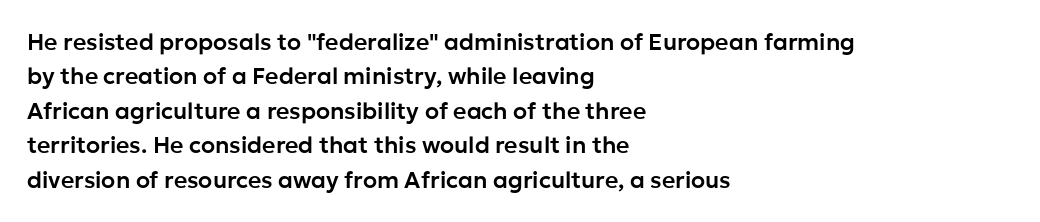
Q: Is the text italic (slanted)? A: No, it is upright.
Q: Is the text underlined? A: No.
Q: How is the paragraph aligned? A: Left-aligned.
Q: Is the spacing between letters normal or unusually wide? A: Normal.
Q: Is the spacing between lines tight, normal or loose? A: Normal.
